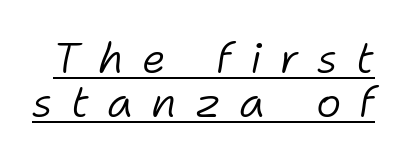
Vertical stems look standard width or narrower in stroke. This sample carries an underscore along the baseline area. Every character sits at an angle, as italics do. Whoever set this chose condensed vertical rhythm over breathing room. These lines have a slow, spaced-out rhythm from letter to letter. Varying glyph widths throughout — classic text-font behaviour.
